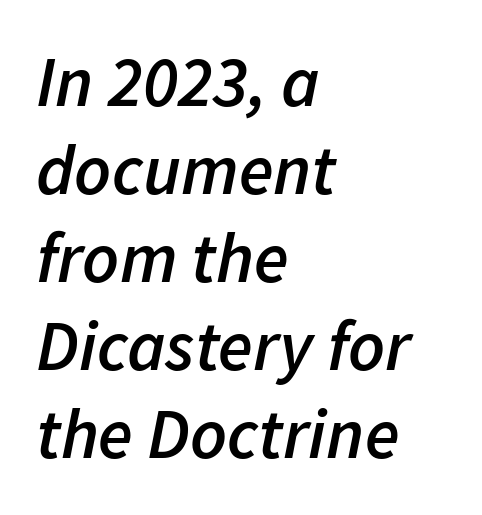
{"italic": "yes", "lean": "right", "slant_degrees": 11, "bold": "semi", "weight": "semibold", "width": "normal", "stroke_contrast": "low", "x_height": "medium", "monospaced": "no", "underline": "no", "align": "left", "line_spacing_ratio": 1.24, "letter_spacing": "normal", "letter_spacing_em": 0.0, "glyph_px": 71}
